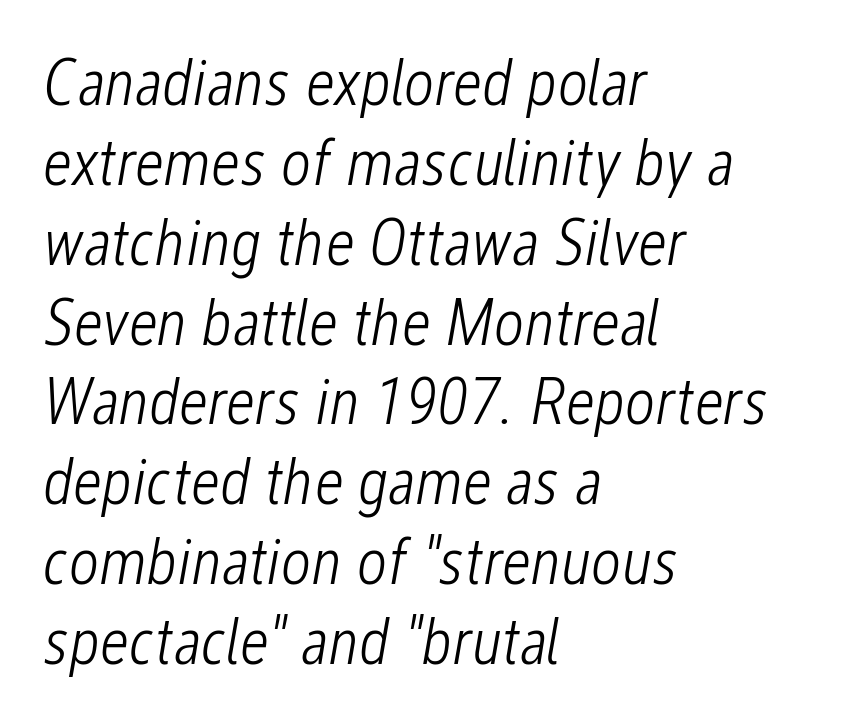
The image shows 66 px light, condensed type, italic (leaning right); set left-aligned, line spacing 1.21x, normal letter spacing, not underlined; low stroke contrast and a medium x-height.
